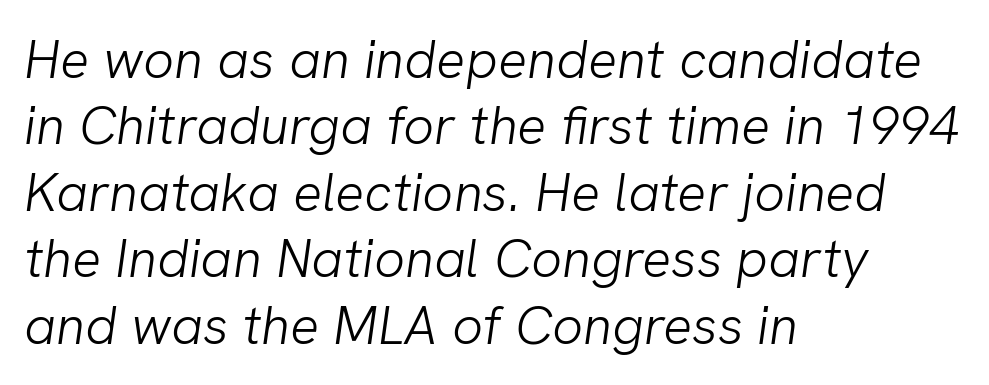
The image shows 54 px light sans-serif type; set left-aligned, line spacing 1.23x, normal letter spacing, not underlined; low stroke contrast and a medium x-height.
